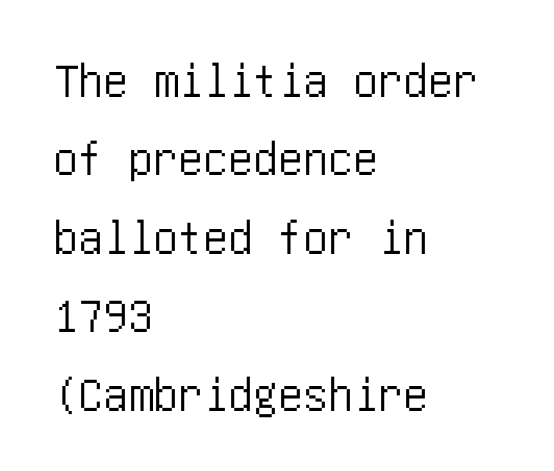
Q: Is the text italic (slanted)? A: No, it is upright.
Q: Is the typeface a serif or a sans-serif typeface? A: Sans-serif.
Q: Is the text underlined? A: No.
Q: How is the paragraph aligned? A: Left-aligned.
Q: Is the spacing between letters normal or unusually wide? A: Normal.
Q: Is the spacing between lines tight, normal or loose? A: Normal.
Q: Width (condensed, normal, or wide)? A: Condensed.
Q: Stroke contrast? A: Low.
Q: x-height? A: Large.
